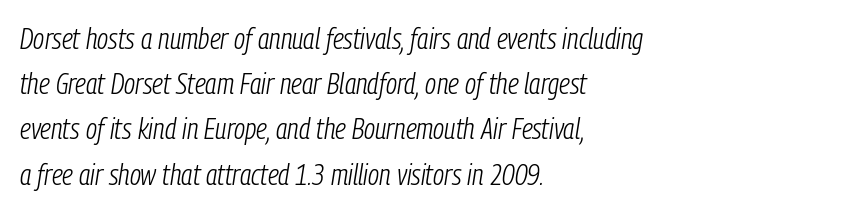
Quick note: interline space is typical. This sample is left-justified, so line endings fall wherever the words run out. The passage shown is typed in a proportional face where columns would drift. This sample uses plain, unmodified letter spacing.
